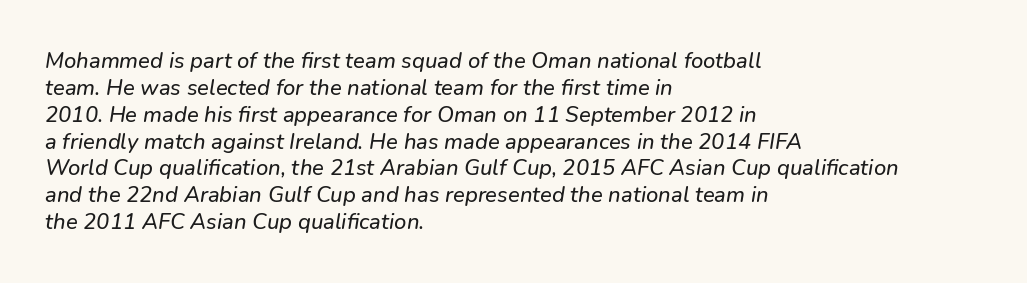
{"underline": "no", "align": "left", "line_spacing_ratio": 1.22, "letter_spacing": "normal", "letter_spacing_em": 0.0, "glyph_px": 22}
